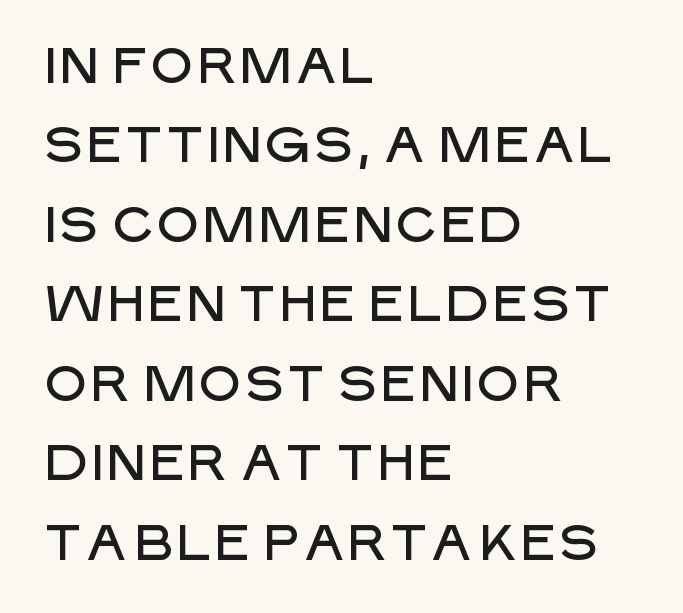
Q: Is the text italic (slanted)? A: No, it is upright.
Q: Is the typeface a serif or a sans-serif typeface? A: Sans-serif.
Q: Is the text underlined? A: No.
Q: How is the paragraph aligned? A: Left-aligned.
Q: Is the spacing between letters normal or unusually wide? A: Normal.
Q: Is the spacing between lines tight, normal or loose? A: Normal.
Q: Width (condensed, normal, or wide)? A: Normal.
Q: Stroke contrast? A: Low.
Q: x-height? A: Large.
Q: Monospaced? A: No.
